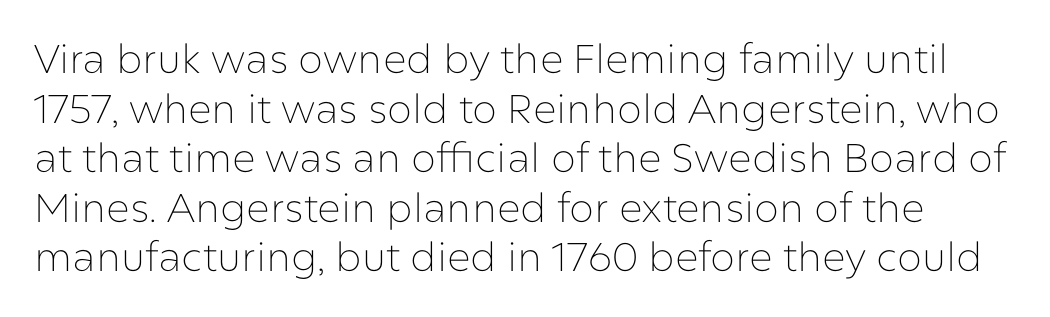
This rendering employs a face without finishing strokes, i.e., a sans-serif. Looks like regular typesetting: each glyph gets only the width it needs. These lines keep a tight, regular rhythm from letter to letter. Characters remain perfectly vertical along every line. Stems here are at most as thick as an everyday book face.
